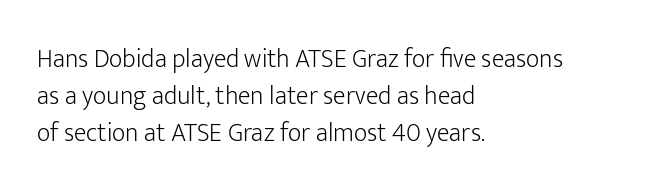
{"italic": "no", "bold": "no", "underline": "no", "align": "left", "line_spacing": "normal", "line_spacing_ratio": 1.42, "letter_spacing": "normal", "letter_spacing_em": 0.0, "glyph_px": 26}
